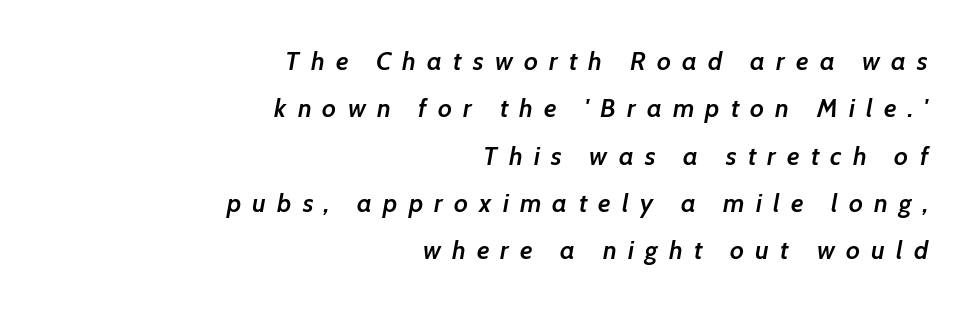
The image shows 26 px text type, italic (leaning right); set right-aligned, line spacing 1.82x, unusually wide letter spacing (+0.43 em), not underlined.
